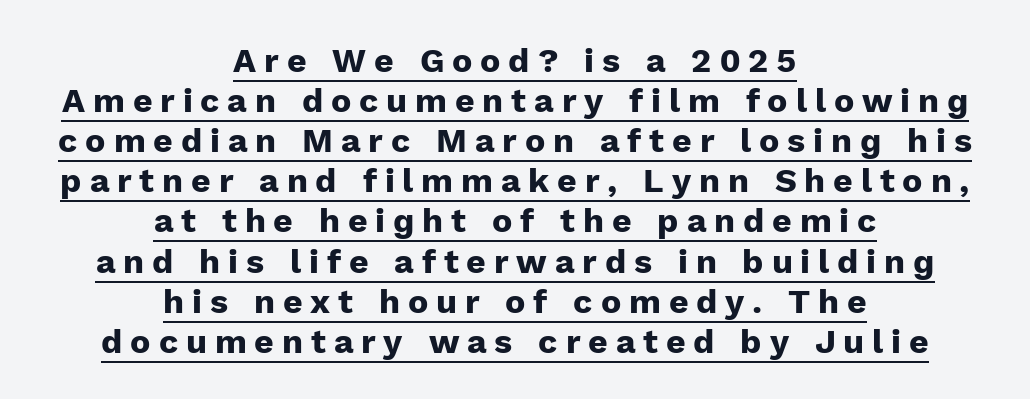
The image shows 34 px heavy sans-serif type, upright; set centered, line spacing 1.18x, unusually wide letter spacing (+0.23 em), underlined; low stroke contrast and a medium x-height.
